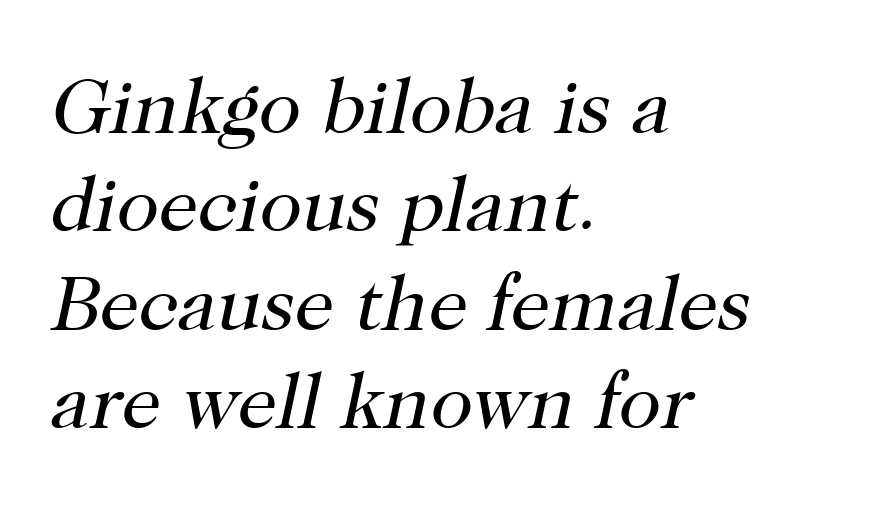
Q: Is the text bold? A: No.
Q: Is the text italic (slanted)? A: Yes, it leans right by about 12 degrees.
Q: Is the typeface a serif or a sans-serif typeface? A: Serif.
Q: Is the text underlined? A: No.
Q: How is the paragraph aligned? A: Left-aligned.
Q: Is the spacing between letters normal or unusually wide? A: Normal.
Q: Is the spacing between lines tight, normal or loose? A: Normal.
Q: Width (condensed, normal, or wide)? A: Normal.
Q: Stroke contrast? A: High.
Q: x-height? A: Medium.
Q: Monospaced? A: No.
